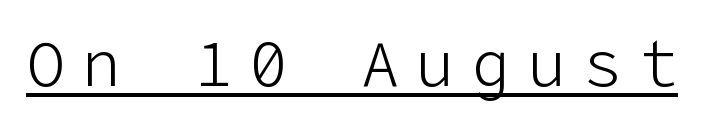
Q: Is the text bold? A: No.
Q: Is the text italic (slanted)? A: No, it is upright.
Q: Is the typeface a serif or a sans-serif typeface? A: Sans-serif.
Q: Is the text underlined? A: Yes.
Q: Is the spacing between letters normal or unusually wide? A: Unusually wide.
Q: Width (condensed, normal, or wide)? A: Normal.
Q: Stroke contrast? A: Low.
Q: x-height? A: Medium.
